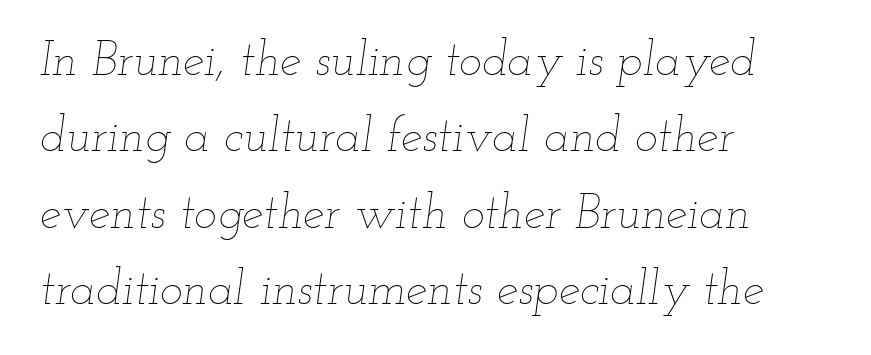
Q: Is the text bold? A: No.
Q: Is the text italic (slanted)? A: Yes, it leans right by about 12 degrees.
Q: Is the text underlined? A: No.
Q: How is the paragraph aligned? A: Left-aligned.
Q: Is the spacing between letters normal or unusually wide? A: Normal.
Q: Is the spacing between lines tight, normal or loose? A: Normal.
Q: Width (condensed, normal, or wide)? A: Wide.
Q: Stroke contrast? A: Low.
Q: x-height? A: Small.
Q: Monospaced? A: No.
